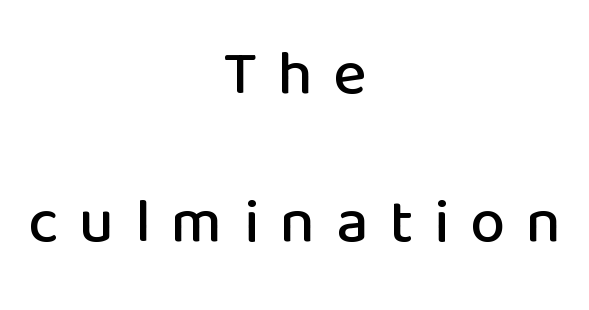
{"serif": "no", "italic": "no", "width": "normal", "stroke_contrast": "low", "x_height": "medium", "monospaced": "no", "underline": "no", "align": "center", "line_spacing": "loose", "line_spacing_ratio": 2.35, "letter_spacing": "wide", "letter_spacing_em": 0.33, "glyph_px": 63}
